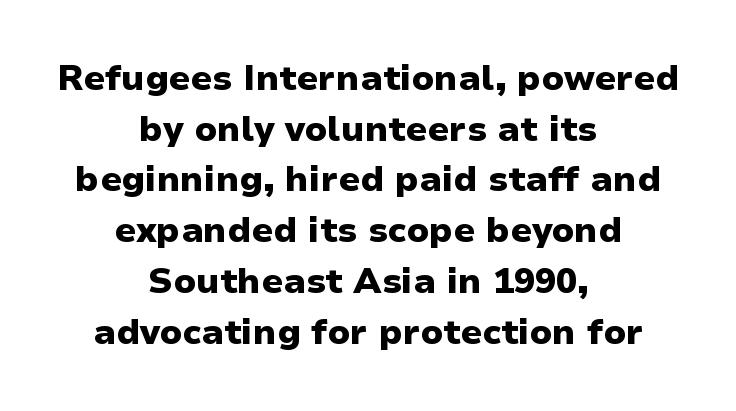
Typographic density is high because the face is bold. Italic: no, the glyphs are upright roman. Is this a sans? Yes — the strokes have no serifs. Is this a fixed-width face? No — the glyphs have proportional, varying widths. No word sits above an underline. Compared with a flush-left layout, this one balances lines on the center instead.
